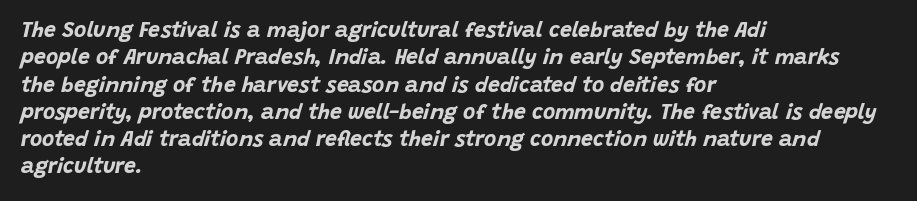
The image shows 21 px bold type, italic (leaning right); set left-aligned, normal line spacing (1.3x), normal letter spacing, not underlined.
